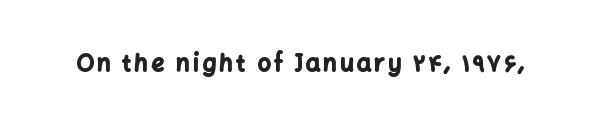
The image shows 23 px bold type, upright; set not underlined.
